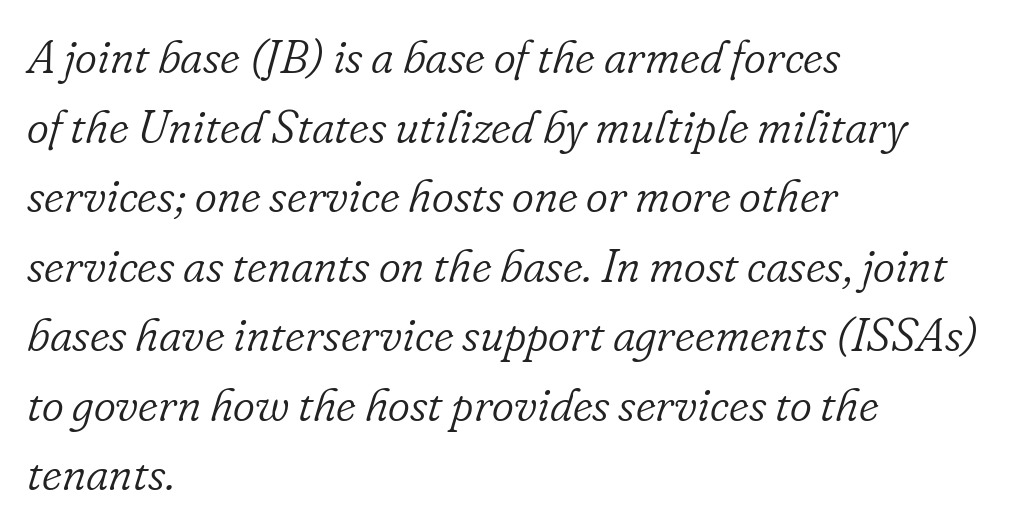
{"serif": "yes", "italic": "yes", "lean": "right", "slant_degrees": 16, "bold": "no", "weight": "light", "width": "normal", "stroke_contrast": "low", "x_height": "small", "monospaced": "no", "underline": "no", "align": "left", "line_spacing": "normal", "line_spacing_ratio": 1.48, "letter_spacing": "normal", "letter_spacing_em": 0.0, "glyph_px": 47}
